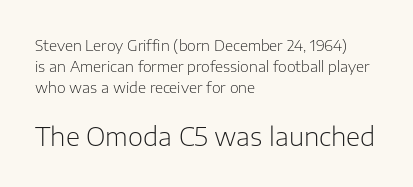
{"italic": "no", "bold": "no", "underline": "no", "align": "left", "line_spacing": "normal", "line_spacing_ratio": 1.4, "letter_spacing": "normal", "letter_spacing_em": 0.0, "larger_block": "second", "size_ratio": 1.73, "glyph_px": 26}
